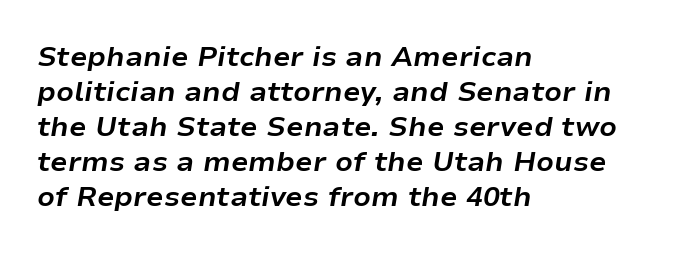
Q: Is the text bold? A: Yes.
Q: Is the text italic (slanted)? A: Yes, it leans right by about 9 degrees.
Q: Is the text underlined? A: No.
Q: How is the paragraph aligned? A: Left-aligned.
Q: Is the spacing between letters normal or unusually wide? A: Normal.
Q: Is the spacing between lines tight, normal or loose? A: Normal.
Q: Width (condensed, normal, or wide)? A: Normal.
Q: Stroke contrast? A: Low.
Q: x-height? A: Medium.
Q: Monospaced? A: No.
